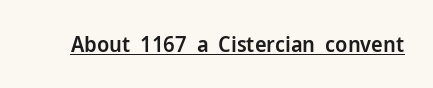
Q: Is the text bold? A: Semi-bold.
Q: Is the text italic (slanted)? A: No, it is upright.
Q: Is the text underlined? A: Yes.
Q: Is the spacing between letters normal or unusually wide? A: Normal.
